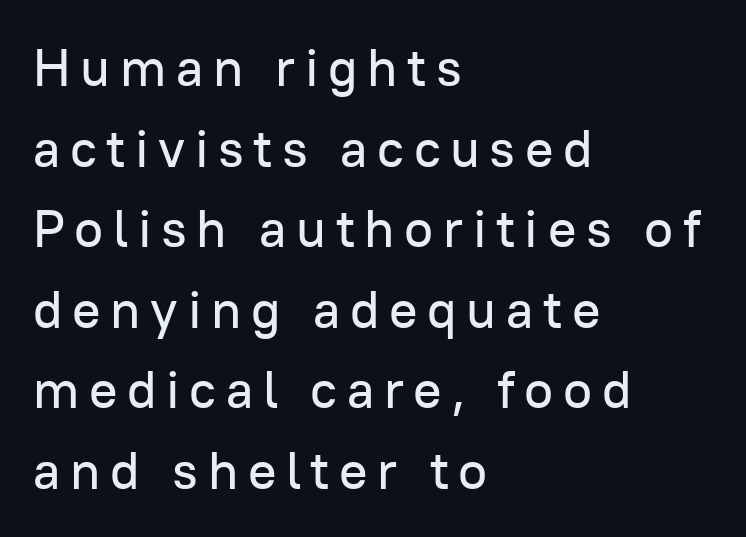
{"serif": "no", "italic": "no", "width": "normal", "stroke_contrast": "low", "x_height": "medium", "monospaced": "no", "underline": "no", "align": "left", "line_spacing": "normal", "line_spacing_ratio": 1.52, "glyph_px": 53}
